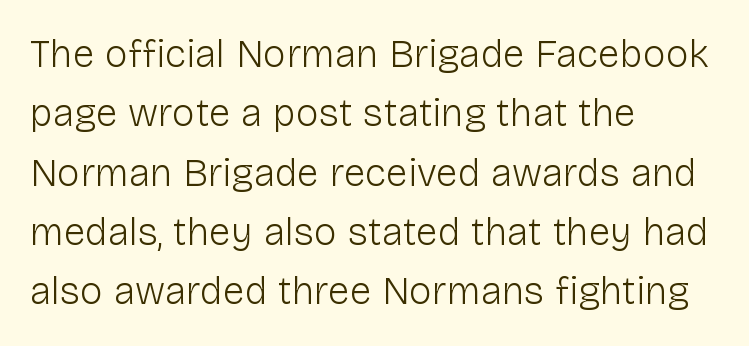
Q: Is the text bold? A: No.
Q: Is the text italic (slanted)? A: No, it is upright.
Q: Is the typeface a serif or a sans-serif typeface? A: Sans-serif.
Q: Is the text underlined? A: No.
Q: How is the paragraph aligned? A: Left-aligned.
Q: Is the spacing between letters normal or unusually wide? A: Normal.
Q: Is the spacing between lines tight, normal or loose? A: Normal.
Q: Width (condensed, normal, or wide)? A: Normal.
Q: Stroke contrast? A: Low.
Q: x-height? A: Medium.
Q: Monospaced? A: No.
